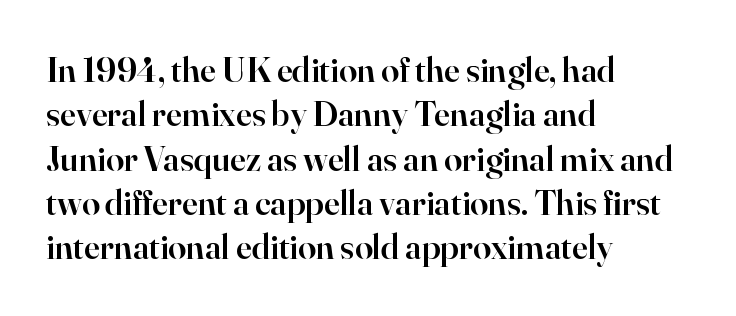
{"serif": "yes", "italic": "no", "bold": "semi", "weight": "semibold", "width": "normal", "stroke_contrast": "high", "x_height": "small", "monospaced": "no", "underline": "no", "align": "left", "line_spacing_ratio": 1.23, "letter_spacing": "normal", "letter_spacing_em": 0.0, "glyph_px": 36}
